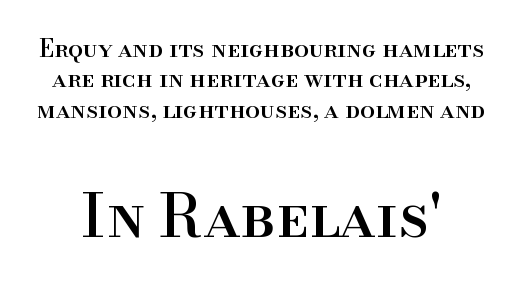
The image shows 60 px serif type, upright; set normal line spacing (1.27x), normal letter spacing, not underlined; the second (bottom) block is 2.5x larger; high stroke contrast and a small x-height.
